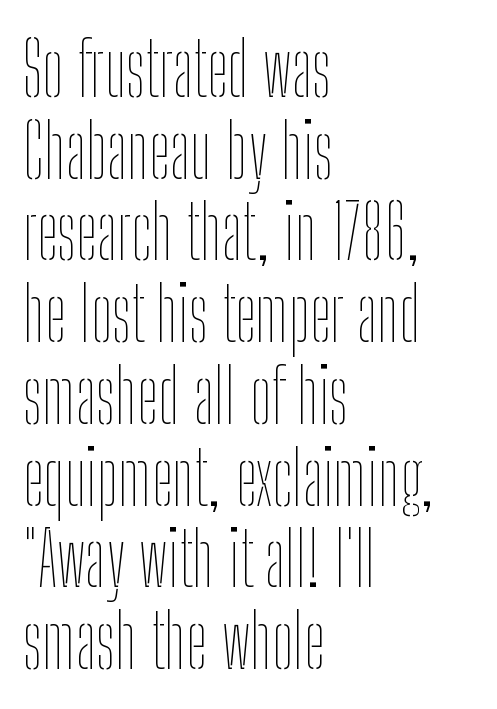
The image shows 75 px thin, condensed type, upright; set left-aligned, tight line spacing (1.09x), normal letter spacing, not underlined; low stroke contrast and a medium x-height.
